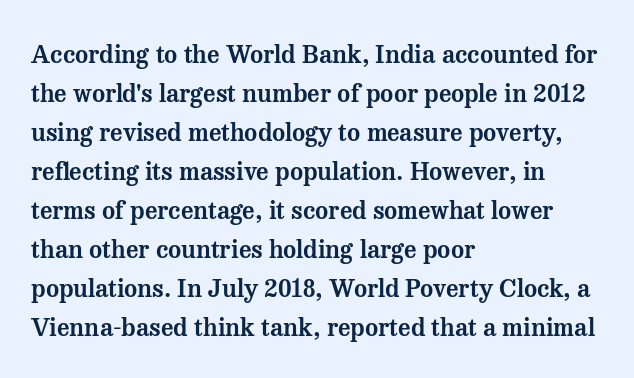
{"italic": "no", "underline": "no", "align": "left", "line_spacing": "normal", "line_spacing_ratio": 1.56, "letter_spacing": "normal", "letter_spacing_em": 0.0, "glyph_px": 25}
